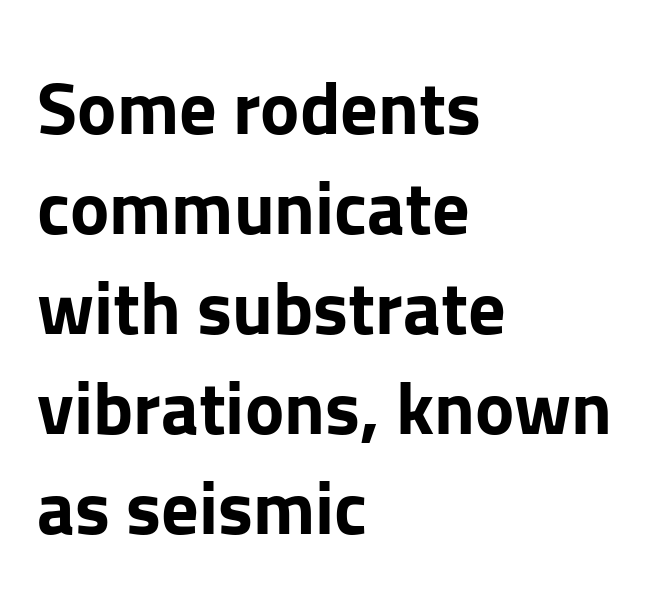
Q: Is the text bold? A: Yes.
Q: Is the text italic (slanted)? A: No, it is upright.
Q: Is the typeface a serif or a sans-serif typeface? A: Sans-serif.
Q: Is the text underlined? A: No.
Q: How is the paragraph aligned? A: Left-aligned.
Q: Is the spacing between letters normal or unusually wide? A: Normal.
Q: Is the spacing between lines tight, normal or loose? A: Normal.
Q: Width (condensed, normal, or wide)? A: Normal.
Q: Stroke contrast? A: Low.
Q: x-height? A: Medium.
Q: Monospaced? A: No.
